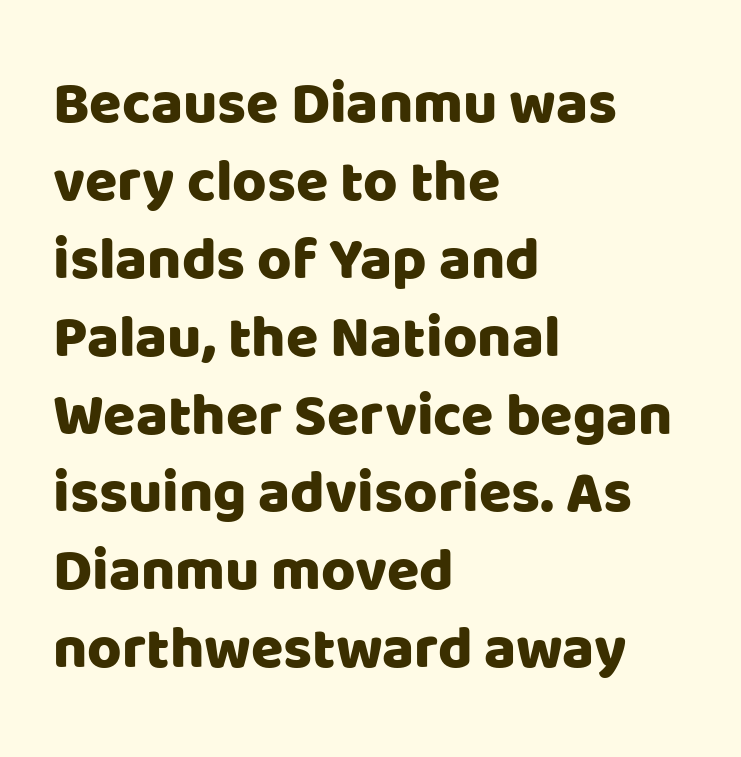
{"serif": "no", "italic": "no", "width": "normal", "stroke_contrast": "low", "x_height": "large", "monospaced": "no", "underline": "no", "align": "left", "line_spacing": "normal", "line_spacing_ratio": 1.32, "letter_spacing": "normal", "letter_spacing_em": 0.0, "glyph_px": 59}
